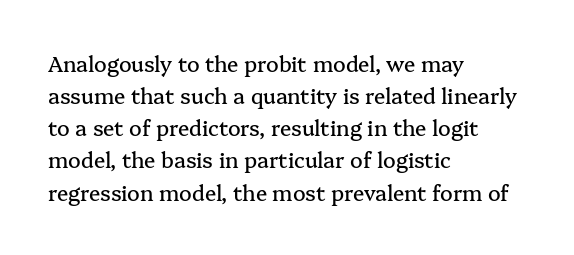
Q: Is the text italic (slanted)? A: No, it is upright.
Q: Is the text underlined? A: No.
Q: How is the paragraph aligned? A: Left-aligned.
Q: Is the spacing between letters normal or unusually wide? A: Normal.
Q: Is the spacing between lines tight, normal or loose? A: Normal.
